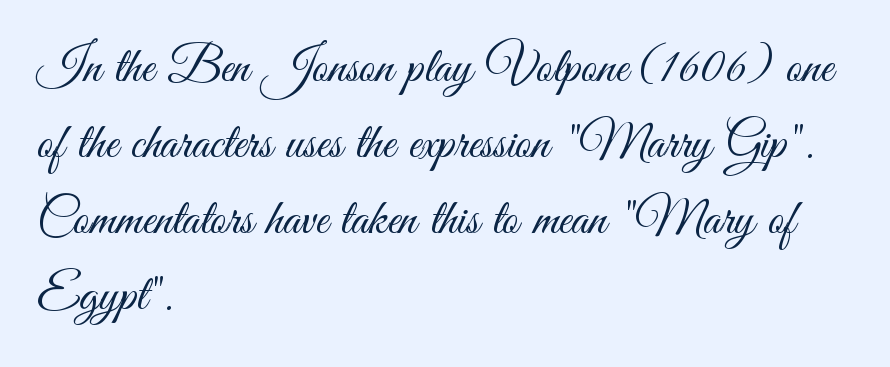
{"serif": "no", "bold": "no", "weight": "light", "width": "condensed", "stroke_contrast": "medium", "x_height": "small", "monospaced": "no", "underline": "no", "align": "left", "line_spacing": "normal", "line_spacing_ratio": 1.49, "letter_spacing": "normal", "letter_spacing_em": 0.0, "glyph_px": 51}
